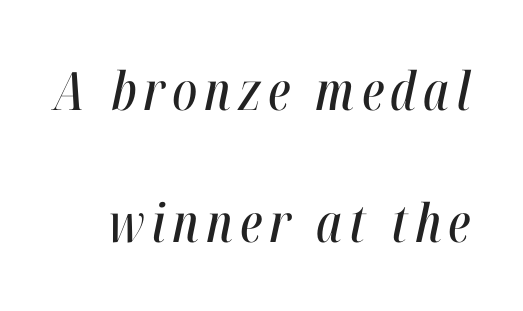
Proportional: the letters do not fall into vertical columns. The block of text is sparse from top to bottom, with ample space between rows. The specimen reads as italic at a glance. No word sits above an underline.
